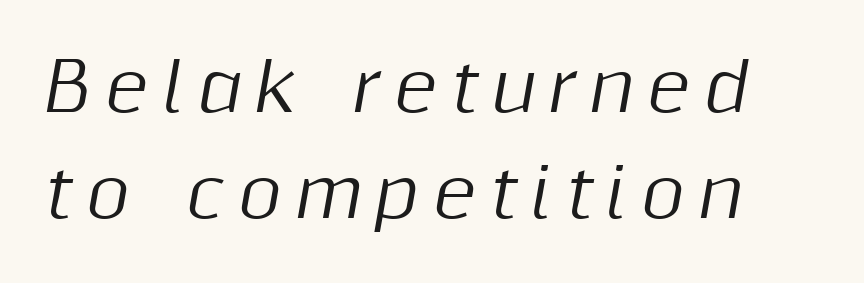
Q: Is the text italic (slanted)? A: Yes, it leans right by about 10 degrees.
Q: Is the text underlined? A: No.
Q: Is the spacing between lines tight, normal or loose? A: Normal.
Q: Width (condensed, normal, or wide)? A: Normal.
Q: Stroke contrast? A: Medium.
Q: x-height? A: Medium.
Q: Monospaced? A: No.
